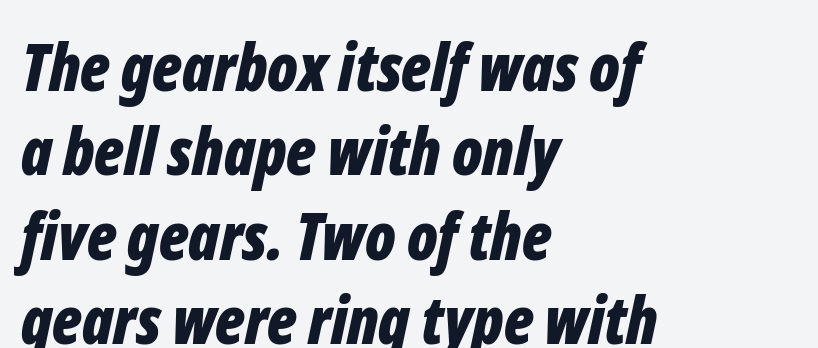
A typesetter would call this zero additional tracking. Heft: maximum for text — a bold. The baseline area is clear. A typesetter would call this proportional, since set widths differ per character.
